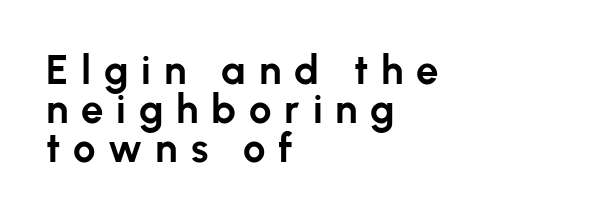
{"serif": "no", "italic": "no", "bold": "yes", "weight": "bold", "width": "normal", "stroke_contrast": "low", "x_height": "medium", "monospaced": "no", "underline": "no", "align": "left", "line_spacing": "tight", "line_spacing_ratio": 0.98, "letter_spacing": "wide", "letter_spacing_em": 0.32, "glyph_px": 40}
